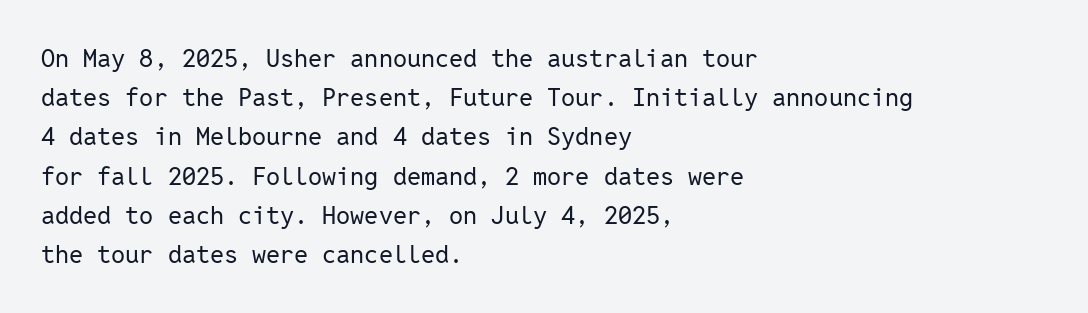
Q: Is the text bold? A: No.
Q: Is the text italic (slanted)? A: No, it is upright.
Q: Is the text underlined? A: No.
Q: How is the paragraph aligned? A: Left-aligned.
Q: Is the spacing between letters normal or unusually wide? A: Normal.
Q: Is the spacing between lines tight, normal or loose? A: Normal.
